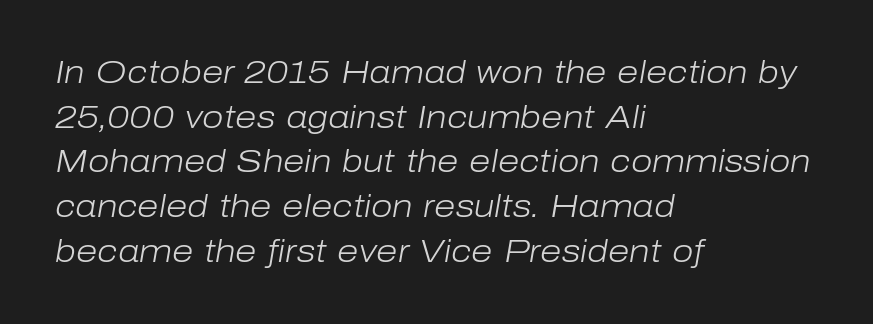
Q: Is the text bold? A: No.
Q: Is the text italic (slanted)? A: Yes, it leans right by about 10 degrees.
Q: Is the text underlined? A: No.
Q: How is the paragraph aligned? A: Left-aligned.
Q: Is the spacing between letters normal or unusually wide? A: Normal.
Q: Is the spacing between lines tight, normal or loose? A: Normal.
Q: Width (condensed, normal, or wide)? A: Normal.
Q: Stroke contrast? A: Low.
Q: x-height? A: Medium.
Q: Monospaced? A: No.
